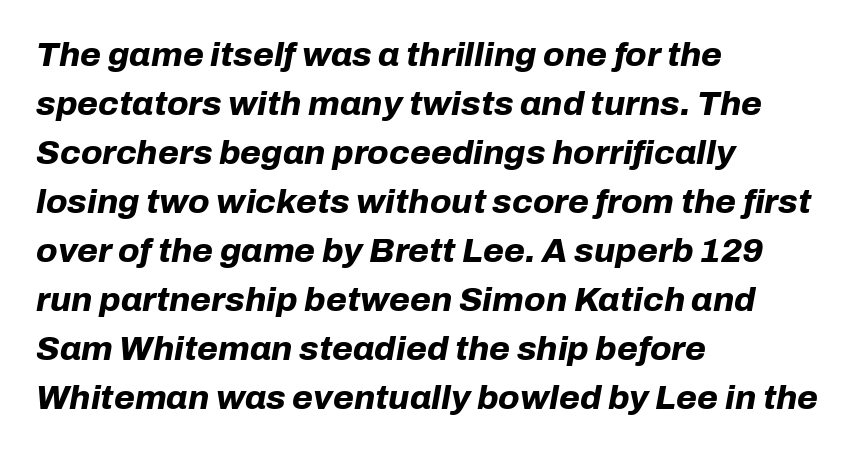
Plain, unruled lines of type. What stands out about the letter spacing? Nothing — it is the standard amount. Heft: maximum for text — a bold. Teacher's note: observe the even left margin — that is flush-left alignment.
